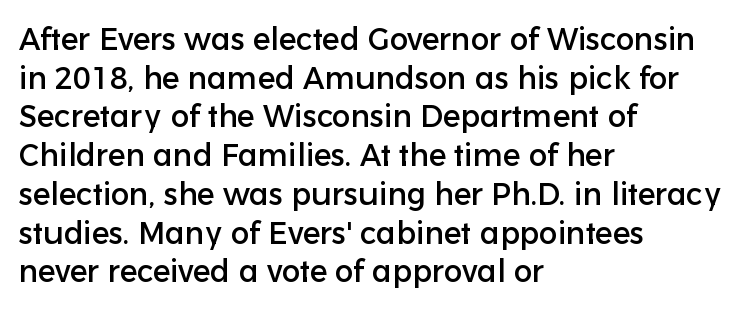
Q: Is the text italic (slanted)? A: No, it is upright.
Q: Is the typeface a serif or a sans-serif typeface? A: Sans-serif.
Q: Is the text underlined? A: No.
Q: How is the paragraph aligned? A: Left-aligned.
Q: Is the spacing between letters normal or unusually wide? A: Normal.
Q: Is the spacing between lines tight, normal or loose? A: Normal.
Q: Width (condensed, normal, or wide)? A: Normal.
Q: Stroke contrast? A: Low.
Q: x-height? A: Medium.
Q: Monospaced? A: No.
